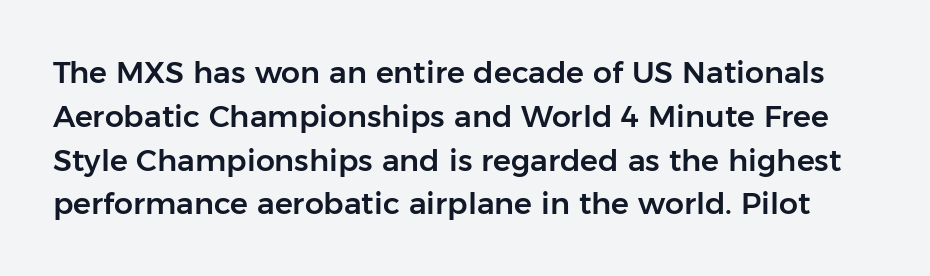
The image shows 30 px sans-serif type, upright; set normal line spacing (1.46x), normal letter spacing, not underlined; low stroke contrast and a medium x-height.
